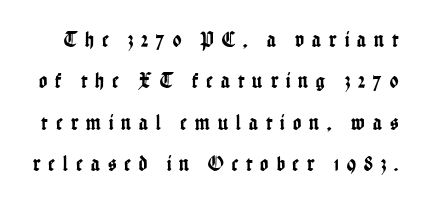
Q: Is the text italic (slanted)? A: No, it is upright.
Q: Is the text underlined? A: No.
Q: Is the spacing between letters normal or unusually wide? A: Unusually wide.
